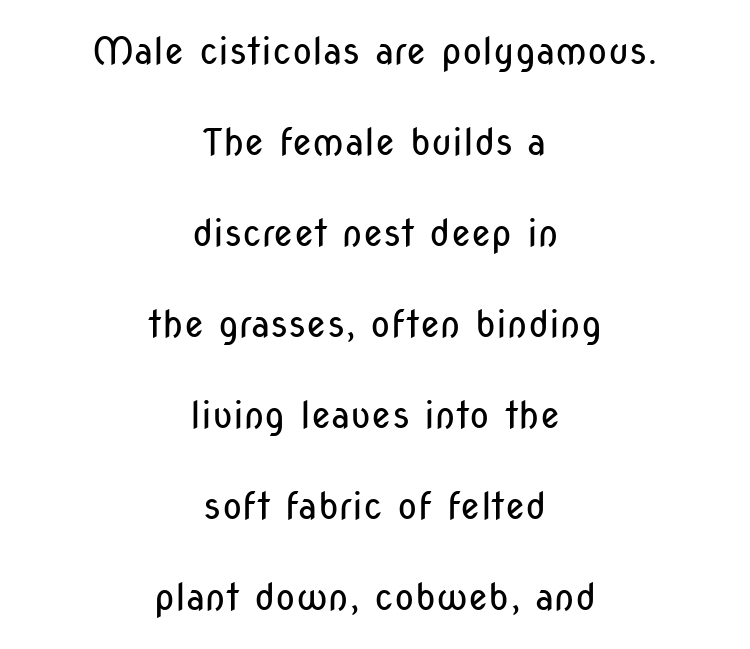
Q: Is the text bold? A: No.
Q: Is the text italic (slanted)? A: No, it is upright.
Q: Is the typeface a serif or a sans-serif typeface? A: Sans-serif.
Q: Is the text underlined? A: No.
Q: How is the paragraph aligned? A: Centered.
Q: Is the spacing between letters normal or unusually wide? A: Normal.
Q: Is the spacing between lines tight, normal or loose? A: Loose.
Q: Width (condensed, normal, or wide)? A: Condensed.
Q: Stroke contrast? A: Low.
Q: x-height? A: Medium.
Q: Monospaced? A: No.
